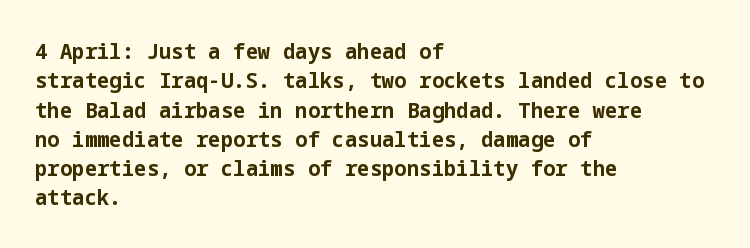
The image shows 22 px bold type, upright; set left-aligned, normal line spacing (1.33x), normal letter spacing, not underlined.
